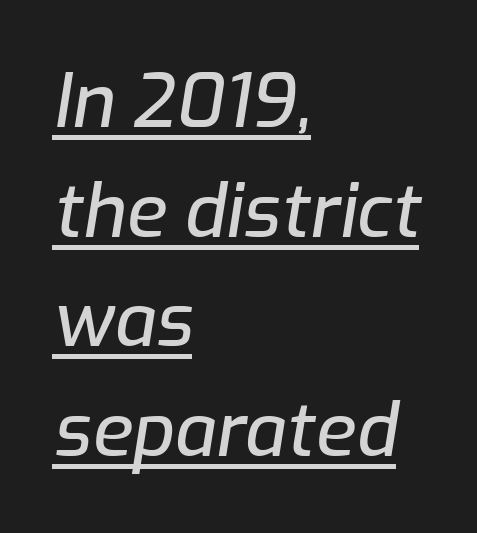
{"italic": "yes", "lean": "right", "slant_degrees": 9, "width": "normal", "stroke_contrast": "low", "x_height": "medium", "monospaced": "no", "underline": "yes", "align": "left", "line_spacing": "normal", "line_spacing_ratio": 1.48, "letter_spacing": "normal", "letter_spacing_em": 0.0, "glyph_px": 74}
